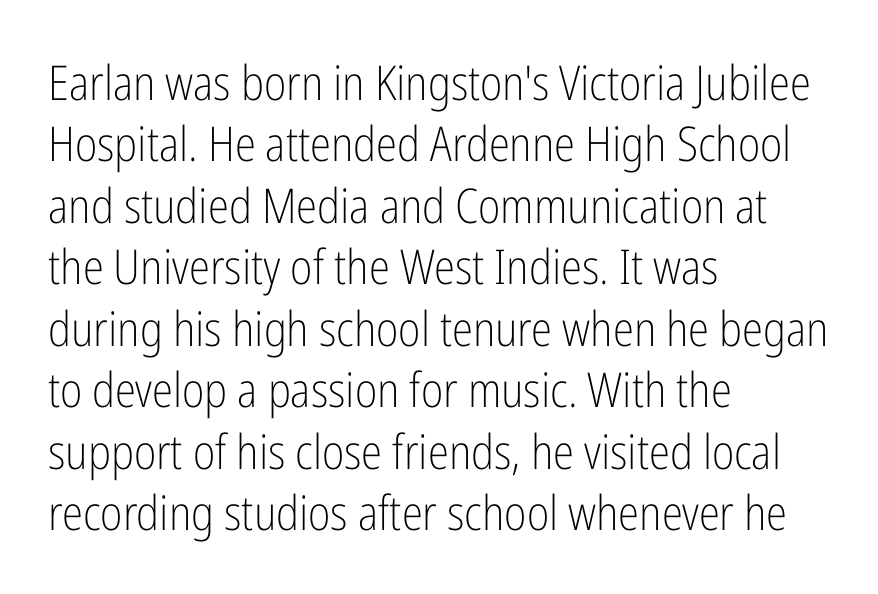
{"serif": "no", "italic": "no", "bold": "no", "weight": "light", "width": "condensed", "stroke_contrast": "low", "x_height": "medium", "monospaced": "no", "underline": "no", "align": "left", "line_spacing": "normal", "line_spacing_ratio": 1.28, "letter_spacing": "normal", "letter_spacing_em": 0.0, "glyph_px": 48}
